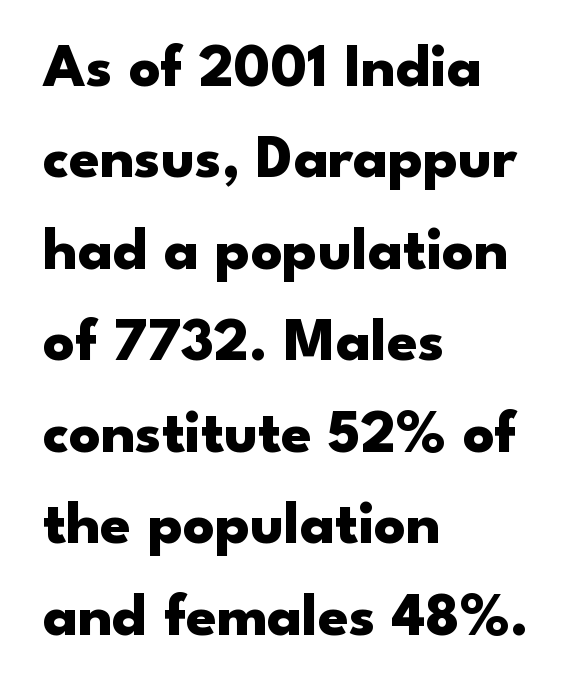
{"serif": "no", "italic": "no", "bold": "yes", "weight": "heavy", "width": "wide", "stroke_contrast": "low", "x_height": "small", "monospaced": "no", "underline": "no", "align": "left", "line_spacing": "normal", "line_spacing_ratio": 1.5, "letter_spacing": "normal", "letter_spacing_em": 0.0, "glyph_px": 61}
